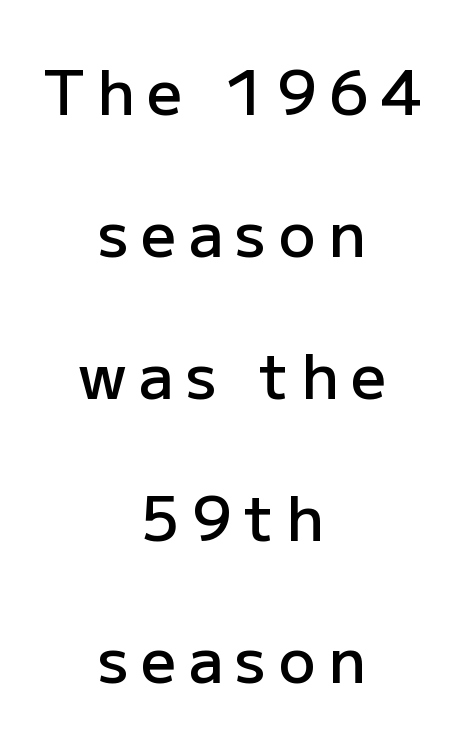
The image shows 62 px semibold sans-serif type, upright; set centered, loose line spacing (2.29x), unusually wide letter spacing (+0.2 em), not underlined; low stroke contrast and a medium x-height.
